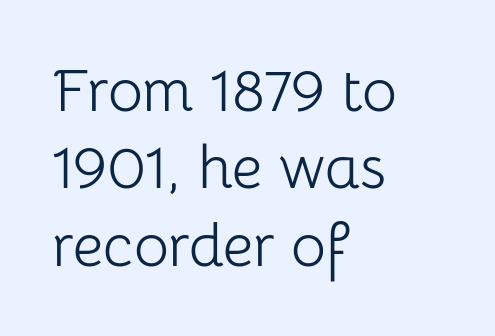
Q: Is the text bold? A: No.
Q: Is the text italic (slanted)? A: No, it is upright.
Q: Is the typeface a serif or a sans-serif typeface? A: Sans-serif.
Q: Is the text underlined? A: No.
Q: How is the paragraph aligned? A: Left-aligned.
Q: Is the spacing between letters normal or unusually wide? A: Normal.
Q: Is the spacing between lines tight, normal or loose? A: Normal.
Q: Width (condensed, normal, or wide)? A: Normal.
Q: Stroke contrast? A: Low.
Q: x-height? A: Medium.
Q: Monospaced? A: No.
